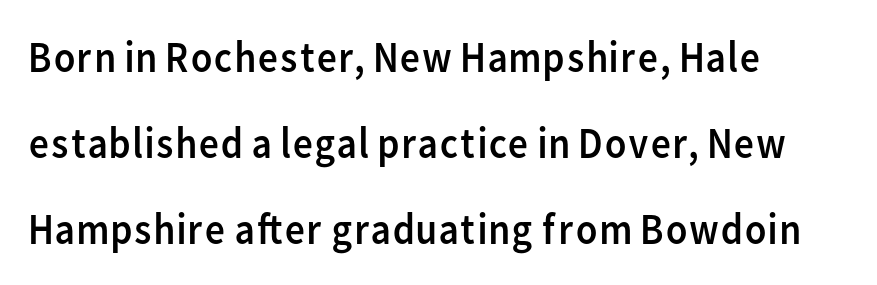
Nope, not italic — everything's standing straight. Think standard paragraph weight, or any step lighter than that. Serifs: no, the terminals of the letterforms are clean. The face used here is proportionally spaced, like ordinary book or web type. The lines are quadded left. You could call the tracking neutral — neither tight nor loose.
